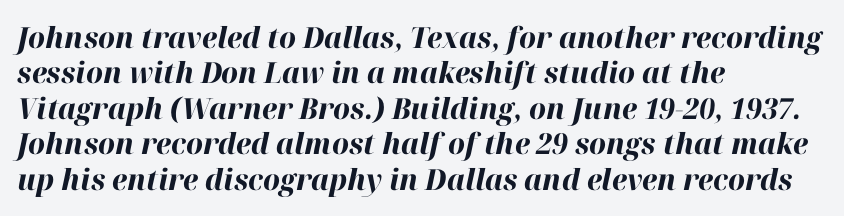
{"italic": "yes", "lean": "right", "slant_degrees": 12, "bold": "yes", "weight": "bold", "width": "normal", "stroke_contrast": "high", "x_height": "medium", "monospaced": "no", "underline": "no", "align": "left", "line_spacing_ratio": 1.22, "letter_spacing": "normal", "letter_spacing_em": 0.0, "glyph_px": 29}
